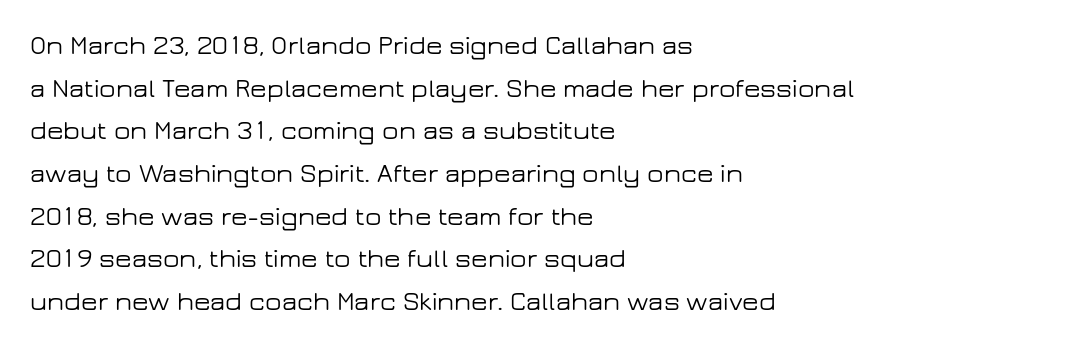
The words here are not underlined. Upright lettering throughout. This rendering leaves character spacing at its baseline value. These lines stack with their left ends in a neat column. Vertical spacing — default.
